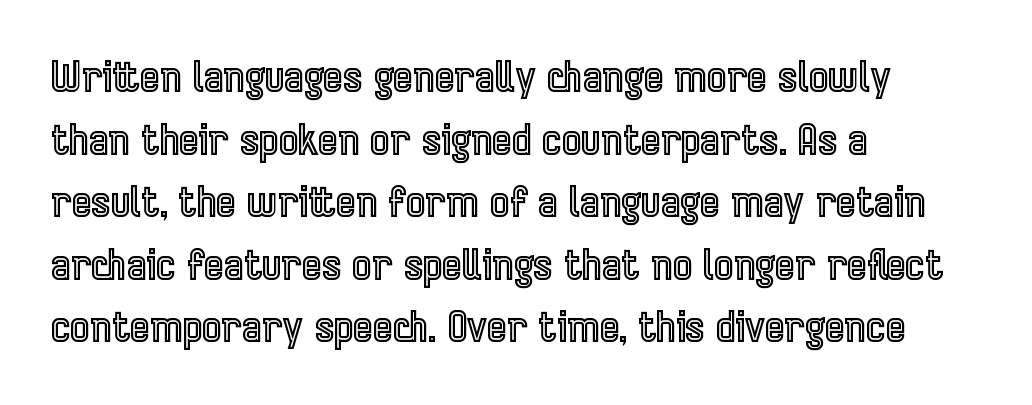
The image shows 42 px condensed type, upright; set left-aligned, normal line spacing (1.49x), normal letter spacing, not underlined; a medium x-height.
